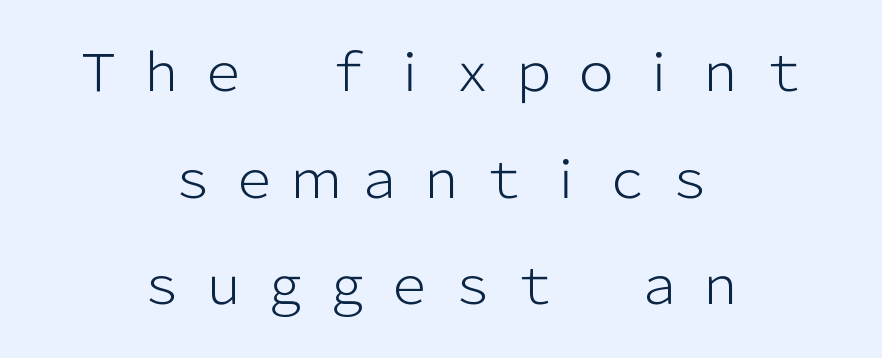
Q: Is the text bold? A: No.
Q: Is the text italic (slanted)? A: No, it is upright.
Q: Is the typeface a serif or a sans-serif typeface? A: Sans-serif.
Q: Is the text underlined? A: No.
Q: How is the paragraph aligned? A: Centered.
Q: Is the spacing between letters normal or unusually wide? A: Unusually wide.
Q: Is the spacing between lines tight, normal or loose? A: Loose.
Q: Width (condensed, normal, or wide)? A: Normal.
Q: Stroke contrast? A: Low.
Q: x-height? A: Medium.
Q: Monospaced? A: No.
